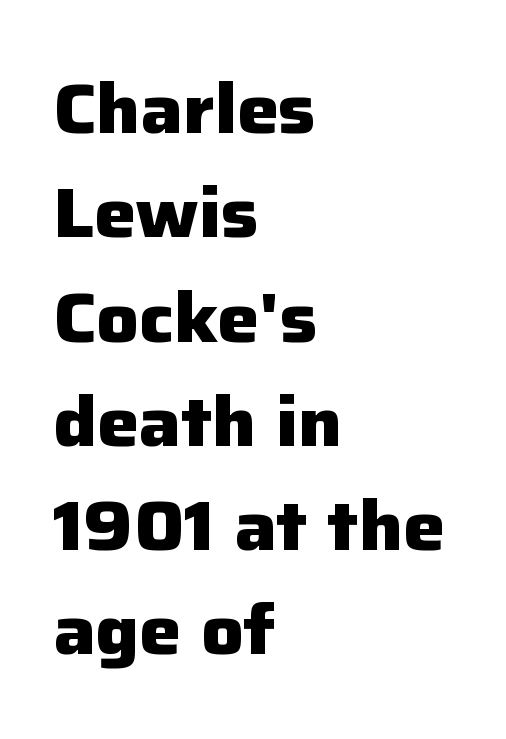
{"serif": "no", "italic": "no", "bold": "yes", "weight": "heavy", "width": "normal", "stroke_contrast": "low", "x_height": "medium", "monospaced": "no", "underline": "no", "align": "left", "line_spacing": "normal", "line_spacing_ratio": 1.49, "letter_spacing": "normal", "letter_spacing_em": 0.0, "glyph_px": 70}
